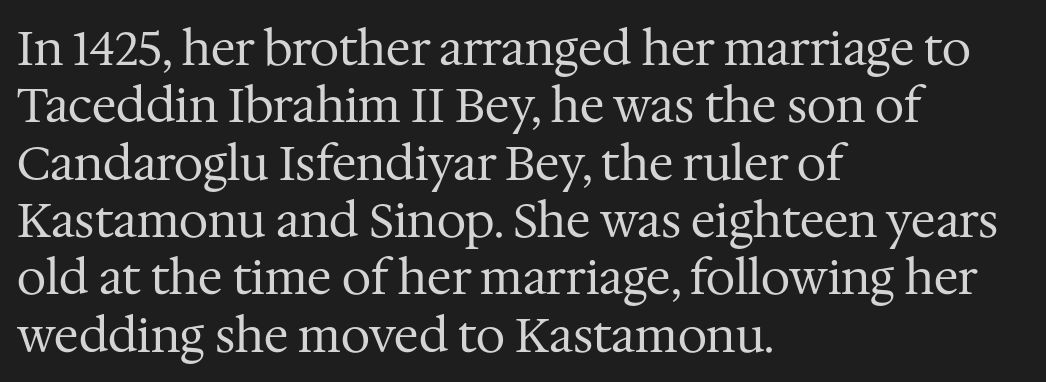
{"serif": "yes", "italic": "no", "bold": "no", "weight": "regular", "width": "normal", "stroke_contrast": "medium", "x_height": "medium", "monospaced": "no", "underline": "no", "align": "left", "line_spacing_ratio": 1.22, "letter_spacing": "normal", "letter_spacing_em": 0.0, "glyph_px": 47}
